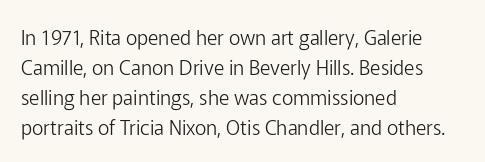
The face looks like a standard text weight, possibly lighter. A normal amount of white space separates one row of letters from the next. Line beginnings align vertically; line endings do not. The horizontal fit of the characters is conventional and even. The passage shown is not underscored anywhere.
